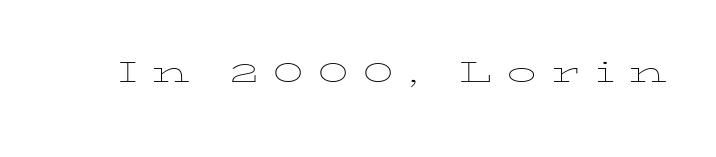
Do the characters align in a grid? No, the font is proportional. The space directly below the letters is spotless. Unlike italic type, these characters show no tilt at all. Stroke mass is kept to a normal reading level or below. Compared with typical body copy, the letter spacing here is much looser.
